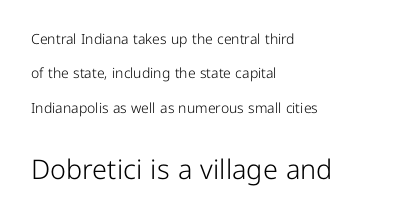
When letters stand straight like this, we call the style roman or upright. Underlining? Definitely not there. Baseline-to-baseline distance is far greater than the letter height. Letters have the restrained weight of plain body copy at most. Block two is the big one; block one sits smaller above it. Line starts are locked; line ends wander.
